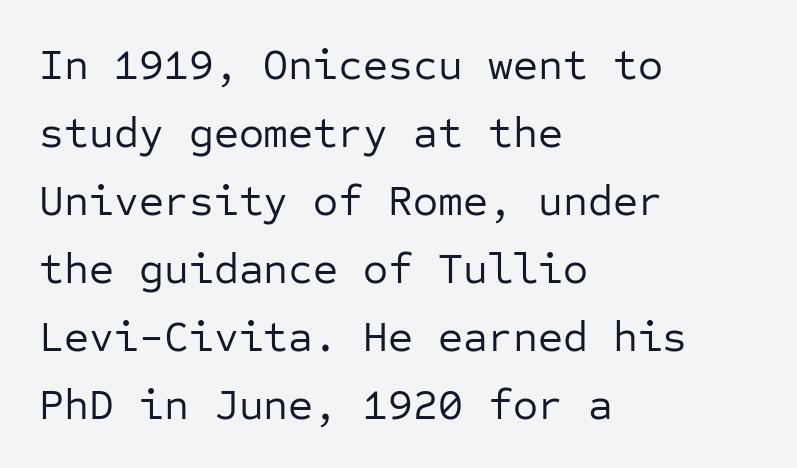
{"serif": "no", "italic": "no", "bold": "no", "weight": "regular", "width": "normal", "stroke_contrast": "low", "x_height": "medium", "monospaced": "yes", "underline": "no", "align": "left", "line_spacing": "normal", "line_spacing_ratio": 1.58, "letter_spacing": "normal", "letter_spacing_em": 0.0, "glyph_px": 43}
